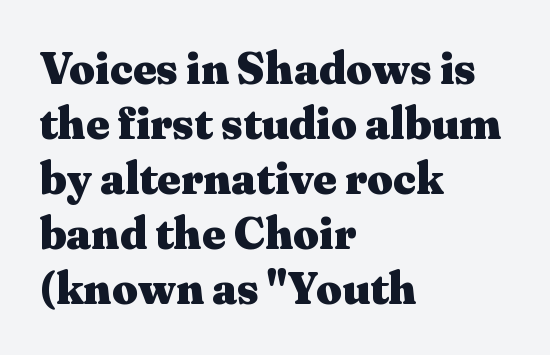
Students, note that the glyphs here touch the page at normal intervals. No word sits above an underline. The letters carry serifs — small finishing strokes at the ends of their stems. Stroke thickness is high; the sample reads as a true bold. It's the straight-up-and-down kind of type. These lines are set flush left with a ragged right edge.
